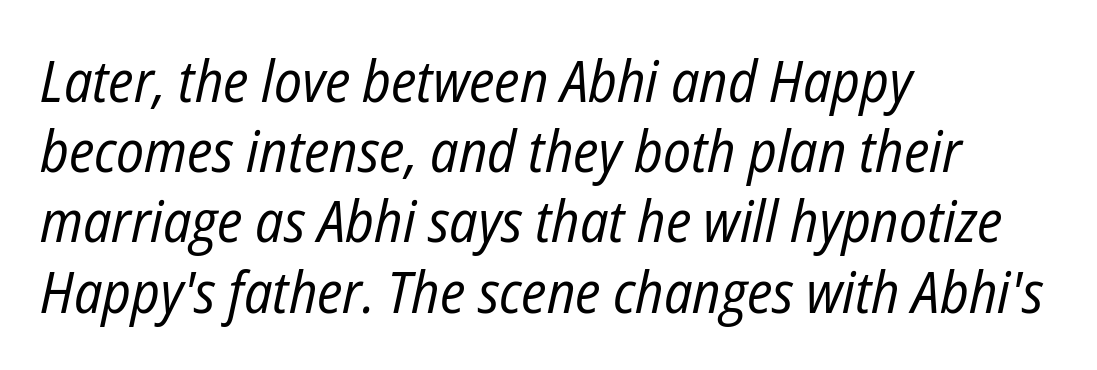
The image shows 58 px regular-weight, condensed type, italic (leaning right); set left-aligned, line spacing 1.21x, normal letter spacing, not underlined; low stroke contrast and a medium x-height.
